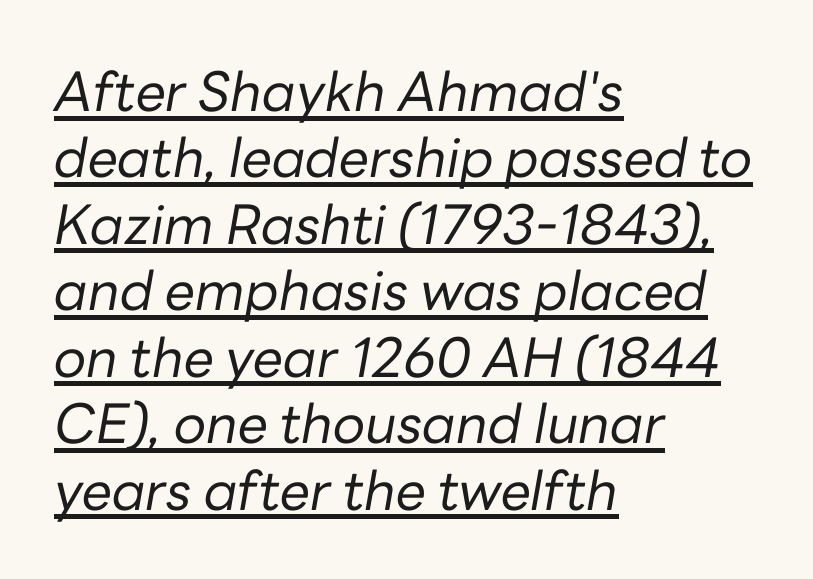
A light-to-regular cut is what we see here. Spacing verdict: proportional, widths tailored to each character. There's an unmistakable incline to the writing here. The tracking reads as untouched default to a designer's eye. These lines stack with their left ends in a neat column. Check the space under the baseline: a stroke is drawn there.
